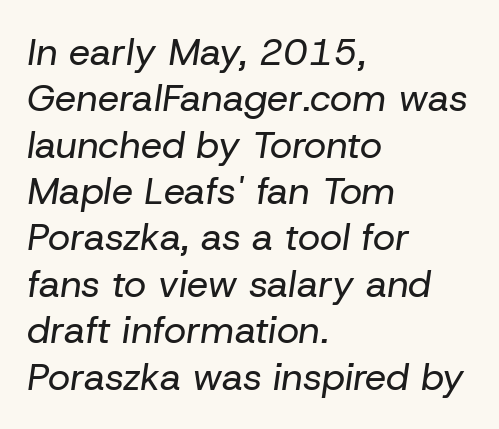
Q: Is the text bold? A: No.
Q: Is the text italic (slanted)? A: Yes, it leans right by about 8 degrees.
Q: Is the text underlined? A: No.
Q: How is the paragraph aligned? A: Left-aligned.
Q: Is the spacing between letters normal or unusually wide? A: Normal.
Q: Width (condensed, normal, or wide)? A: Normal.
Q: Stroke contrast? A: Low.
Q: x-height? A: Medium.
Q: Monospaced? A: No.
